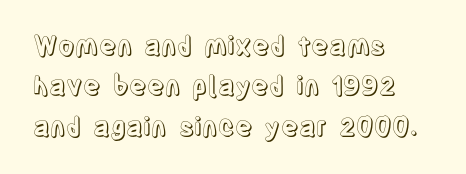
The image shows 26 px text type, upright; set left-aligned, normal line spacing (1.55x), normal letter spacing, not underlined.
